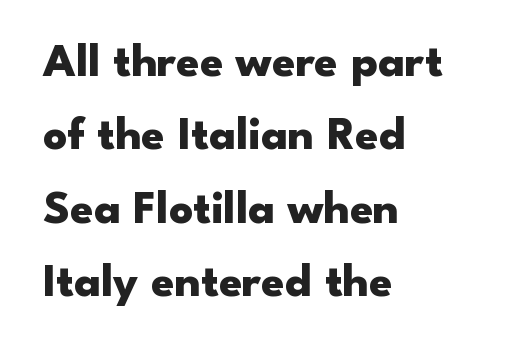
The image shows 47 px heavy, wide sans-serif type, upright; set left-aligned, normal line spacing (1.56x), normal letter spacing, not underlined; low stroke contrast and a small x-height.
